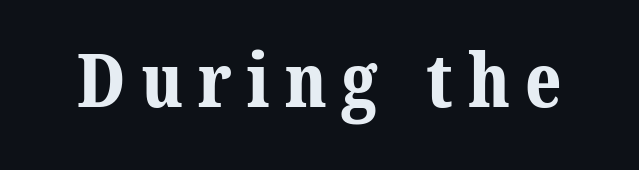
The image shows 75 px bold serif type; set unusually wide letter spacing (+0.2 em), not underlined; medium stroke contrast and a medium x-height.
